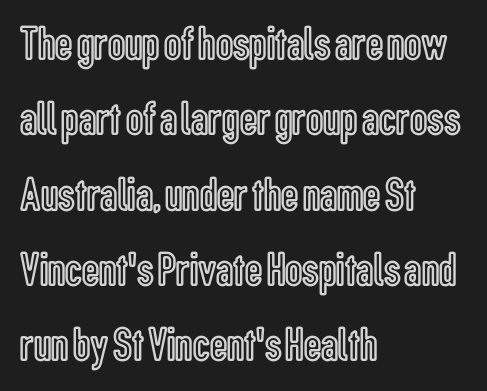
The image shows 48 px condensed type, upright; set left-aligned, normal line spacing (1.57x), normal letter spacing, not underlined; a medium x-height.
